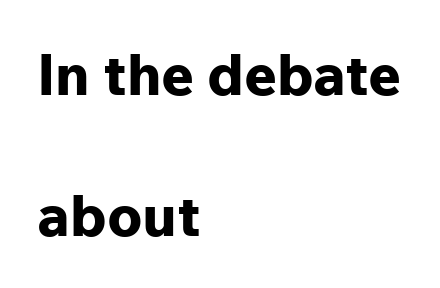
This is roman type, the default non-slanted kind. The glyphs have the mass of a bold cut. The line texture is even and compact thanks to regular tracking. The block of text is sparse from top to bottom, with ample space between rows. Spacing verdict: proportional, widths tailored to each character.
